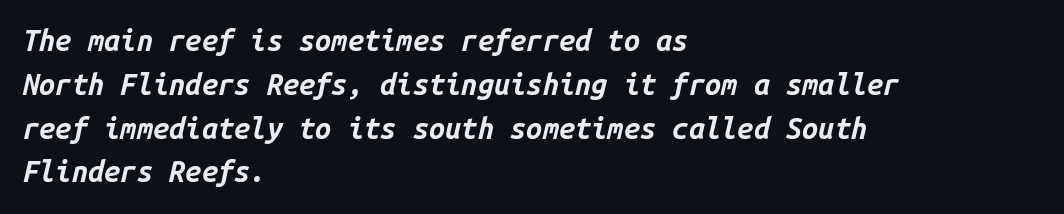
{"italic": "yes", "lean": "right", "slant_degrees": 14, "bold": "yes", "weight": "bold", "width": "normal", "stroke_contrast": "low", "x_height": "medium", "monospaced": "yes", "underline": "no", "align": "left", "line_spacing": "normal", "line_spacing_ratio": 1.51, "letter_spacing": "normal", "letter_spacing_em": 0.0, "glyph_px": 29}
